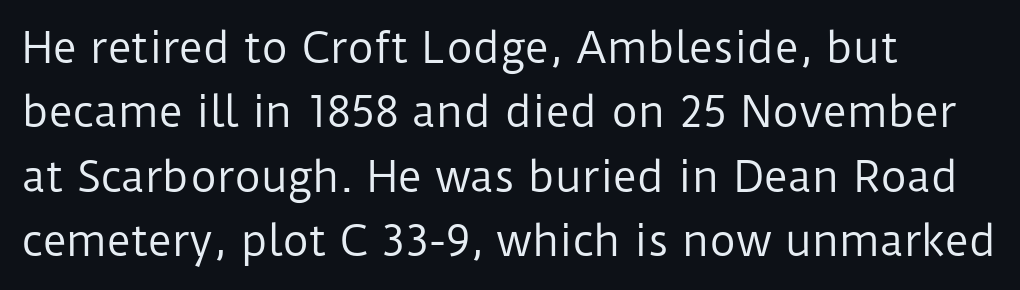
Q: Is the text bold? A: No.
Q: Is the text italic (slanted)? A: No, it is upright.
Q: Is the typeface a serif or a sans-serif typeface? A: Sans-serif.
Q: Is the text underlined? A: No.
Q: How is the paragraph aligned? A: Left-aligned.
Q: Is the spacing between letters normal or unusually wide? A: Normal.
Q: Is the spacing between lines tight, normal or loose? A: Normal.
Q: Width (condensed, normal, or wide)? A: Normal.
Q: Stroke contrast? A: Low.
Q: x-height? A: Medium.
Q: Monospaced? A: No.
